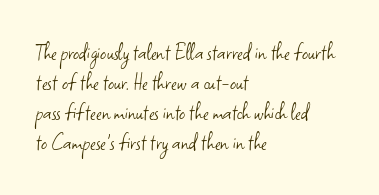
Honestly, there is no underline to notice here at all. Horizontally, the lines are justified to the leading edge only. Bold? No — there's no thickening of the strokes.
